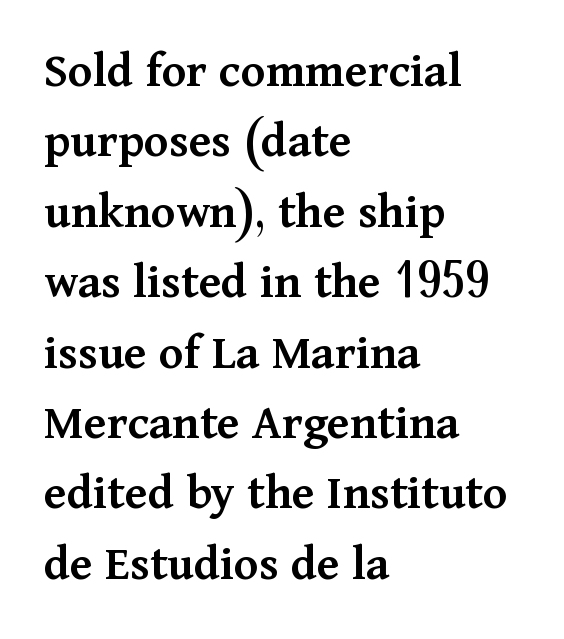
Line spacing here is normal. On the weight axis this lands at semibold, roughly 600. The letters carry serifs — small finishing strokes at the ends of their stems. The lettering stays uniformly vertical, giving the passage a roman look.
